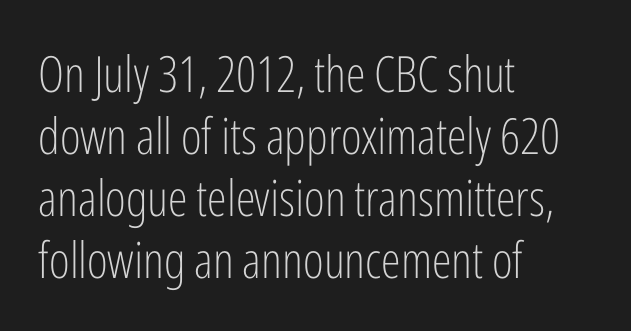
{"serif": "no", "italic": "no", "bold": "no", "weight": "light", "width": "condensed", "stroke_contrast": "low", "x_height": "medium", "monospaced": "no", "underline": "no", "align": "left", "line_spacing_ratio": 1.24, "letter_spacing": "normal", "letter_spacing_em": 0.0, "glyph_px": 50}
